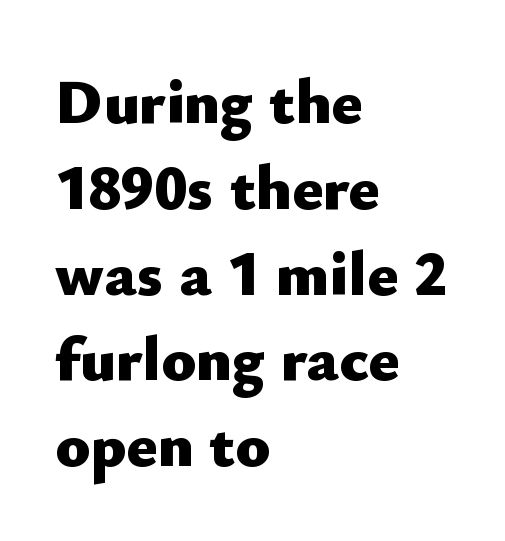
Q: Is the text bold? A: Yes.
Q: Is the text italic (slanted)? A: No, it is upright.
Q: Is the typeface a serif or a sans-serif typeface? A: Sans-serif.
Q: Is the text underlined? A: No.
Q: How is the paragraph aligned? A: Left-aligned.
Q: Is the spacing between letters normal or unusually wide? A: Normal.
Q: Is the spacing between lines tight, normal or loose? A: Normal.
Q: Width (condensed, normal, or wide)? A: Normal.
Q: Stroke contrast? A: Low.
Q: x-height? A: Small.
Q: Monospaced? A: No.
